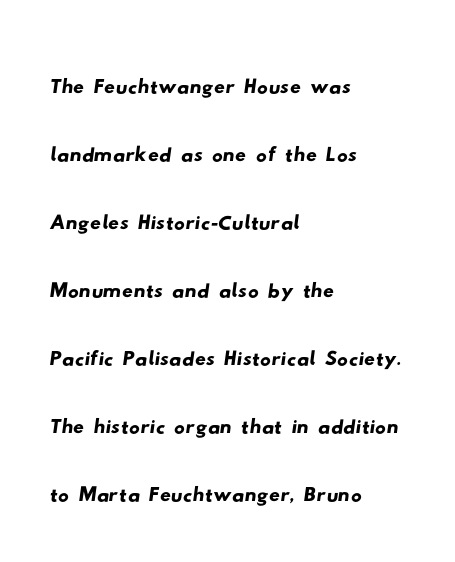
{"serif": "no", "width": "wide", "stroke_contrast": "low", "x_height": "small", "monospaced": "no", "underline": "no", "align": "left", "line_spacing": "normal", "line_spacing_ratio": 1.26, "letter_spacing": "normal", "letter_spacing_em": 0.0, "glyph_px": 54}
